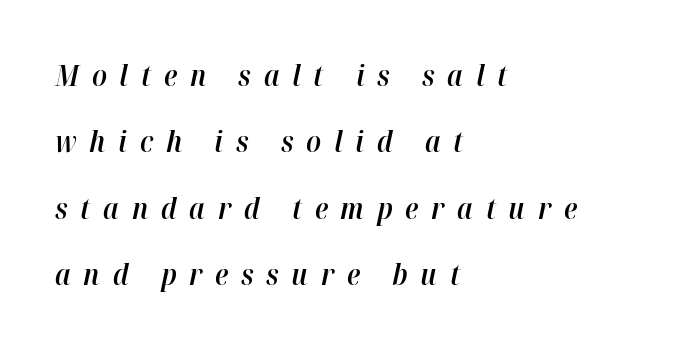
A classic flush-left, rag-right setting is used for this passage. Observe the lean: these are italic letterforms. A typesetter would call this proportional, since set widths differ per character. Loose tracking; the words dissolve into strings of separated letters.
